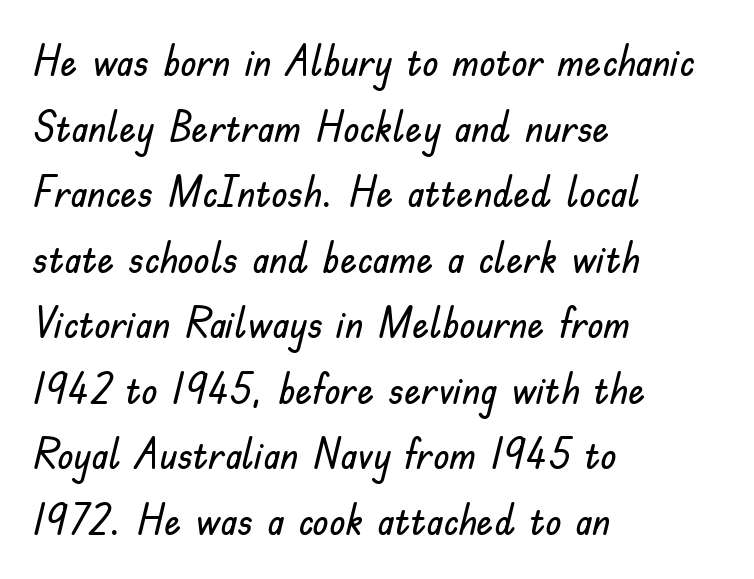
What kind of face is this? One without serifs — a sans. Is there much room between lines? A standard amount, neither cramped nor airy. Observe the ordinary spacing: letters are neighbours, not strangers. A typesetter would call this proportional, since set widths differ per character.
